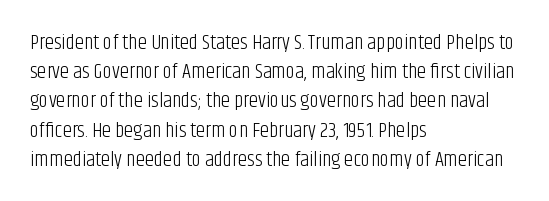
{"italic": "no", "bold": "no", "underline": "no", "align": "left", "line_spacing": "normal", "line_spacing_ratio": 1.39, "letter_spacing": "normal", "letter_spacing_em": 0.0, "glyph_px": 21}
